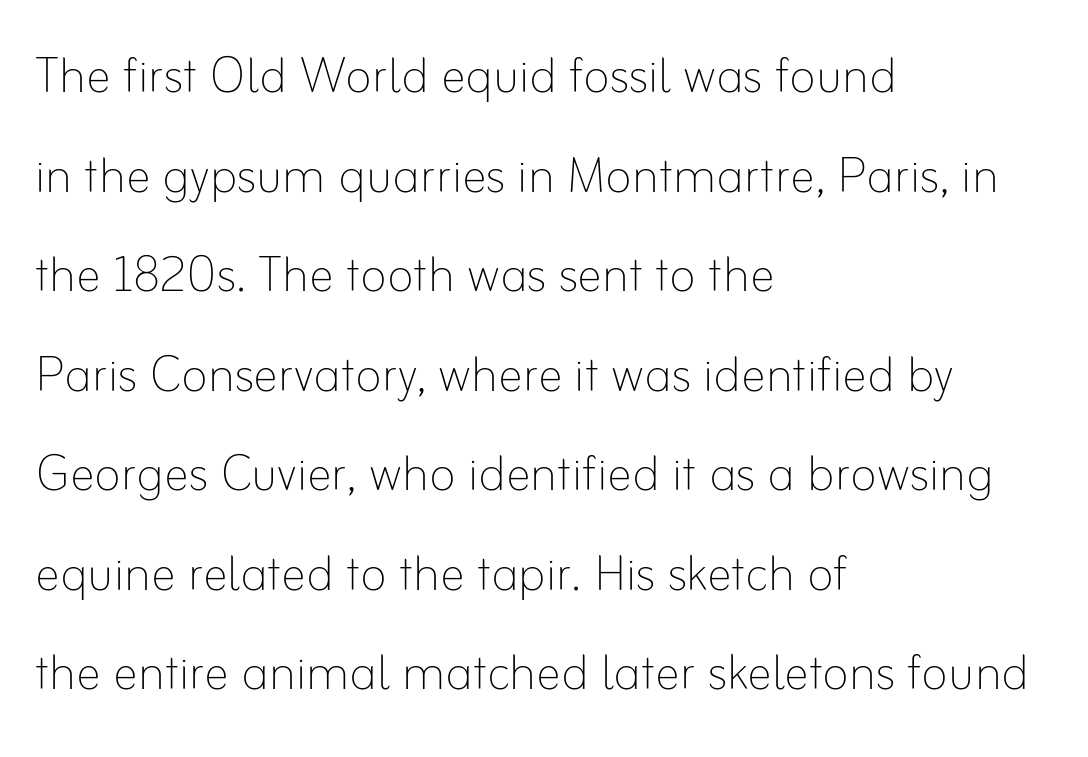
{"italic": "no", "bold": "no", "weight": "thin", "width": "normal", "stroke_contrast": "low", "x_height": "small", "monospaced": "no", "underline": "no", "align": "left", "line_spacing": "normal", "line_spacing_ratio": 1.58, "letter_spacing": "normal", "letter_spacing_em": 0.0, "glyph_px": 63}
